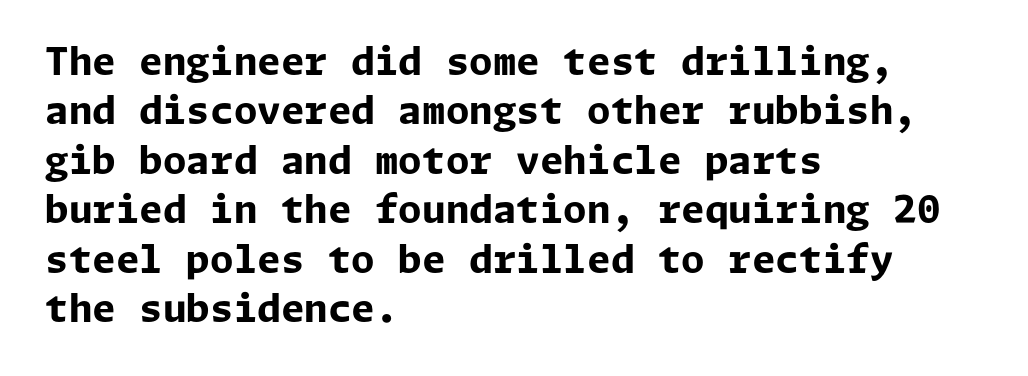
Q: Is the text bold? A: Yes.
Q: Is the text italic (slanted)? A: No, it is upright.
Q: Is the typeface a serif or a sans-serif typeface? A: Sans-serif.
Q: Is the text underlined? A: No.
Q: How is the paragraph aligned? A: Left-aligned.
Q: Is the spacing between letters normal or unusually wide? A: Normal.
Q: Is the spacing between lines tight, normal or loose? A: Normal.
Q: Width (condensed, normal, or wide)? A: Normal.
Q: Stroke contrast? A: Low.
Q: x-height? A: Medium.
